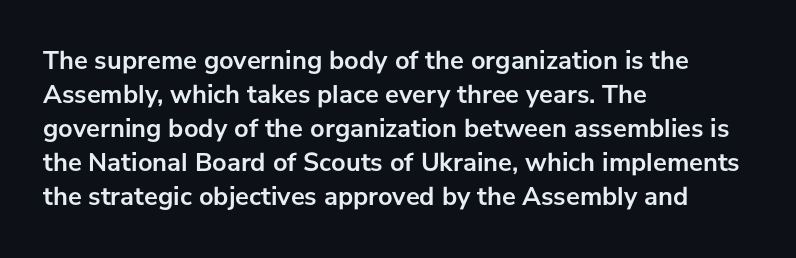
Typeset ragged right — the left edge is the straight one. Words float on clear page, feet unadorned. Vertically, the passage feels balanced, rows spaced as you'd expect. This sample uses plain, unmodified letter spacing. Summary of weight: heavy, a full bold. Characters remain perfectly vertical along every line.
